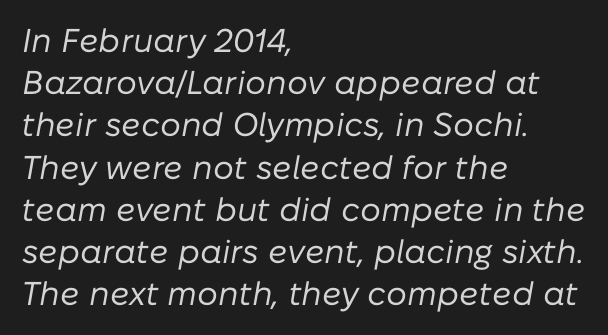
The image shows 33 px regular-weight type, italic (leaning right); set left-aligned, normal line spacing (1.28x), normal letter spacing, not underlined; low stroke contrast and a medium x-height.
